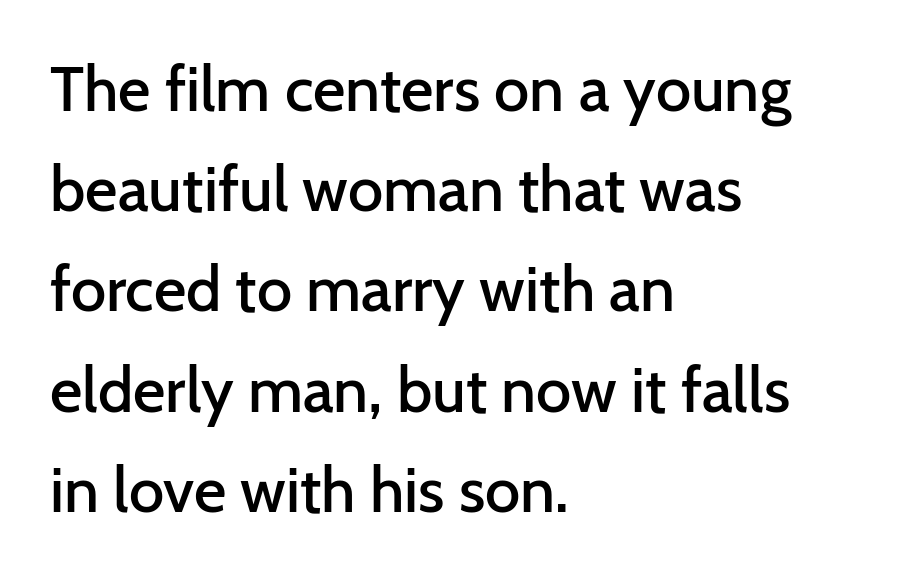
The image shows 63 px semibold sans-serif type, upright; set left-aligned, normal line spacing (1.59x), normal letter spacing, not underlined; low stroke contrast and a medium x-height.
